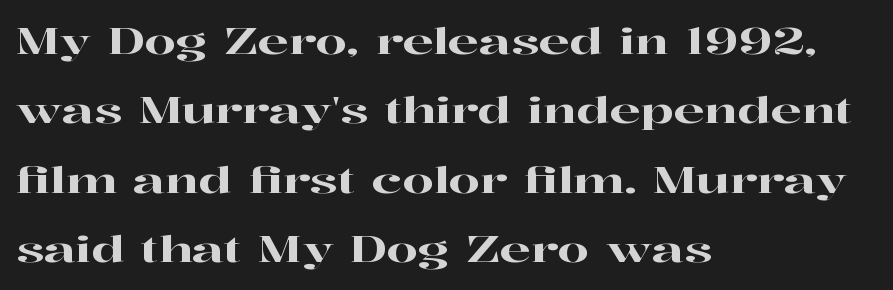
The image shows 36 px wide serif type, upright; set left-aligned, loose line spacing (1.93x), normal letter spacing, not underlined; high stroke contrast and a medium x-height.
